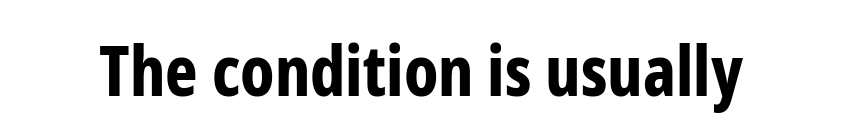
Q: Is the text bold? A: Yes.
Q: Is the text italic (slanted)? A: No, it is upright.
Q: Is the typeface a serif or a sans-serif typeface? A: Sans-serif.
Q: Is the text underlined? A: No.
Q: Is the spacing between letters normal or unusually wide? A: Normal.
Q: Width (condensed, normal, or wide)? A: Condensed.
Q: Stroke contrast? A: Low.
Q: x-height? A: Medium.
Q: Monospaced? A: No.
